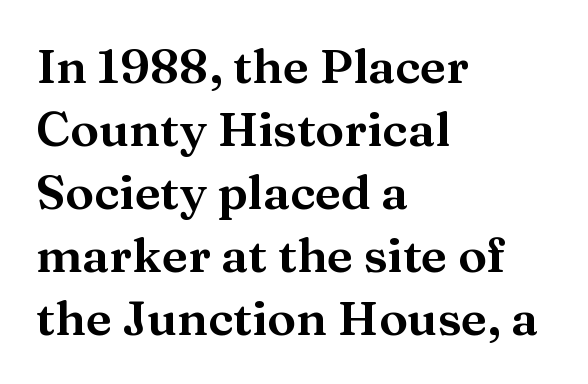
Q: Is the text italic (slanted)? A: No, it is upright.
Q: Is the typeface a serif or a sans-serif typeface? A: Serif.
Q: Is the text underlined? A: No.
Q: How is the paragraph aligned? A: Left-aligned.
Q: Is the spacing between letters normal or unusually wide? A: Normal.
Q: Is the spacing between lines tight, normal or loose? A: Normal.
Q: Width (condensed, normal, or wide)? A: Wide.
Q: Stroke contrast? A: Medium.
Q: x-height? A: Medium.
Q: Monospaced? A: No.
